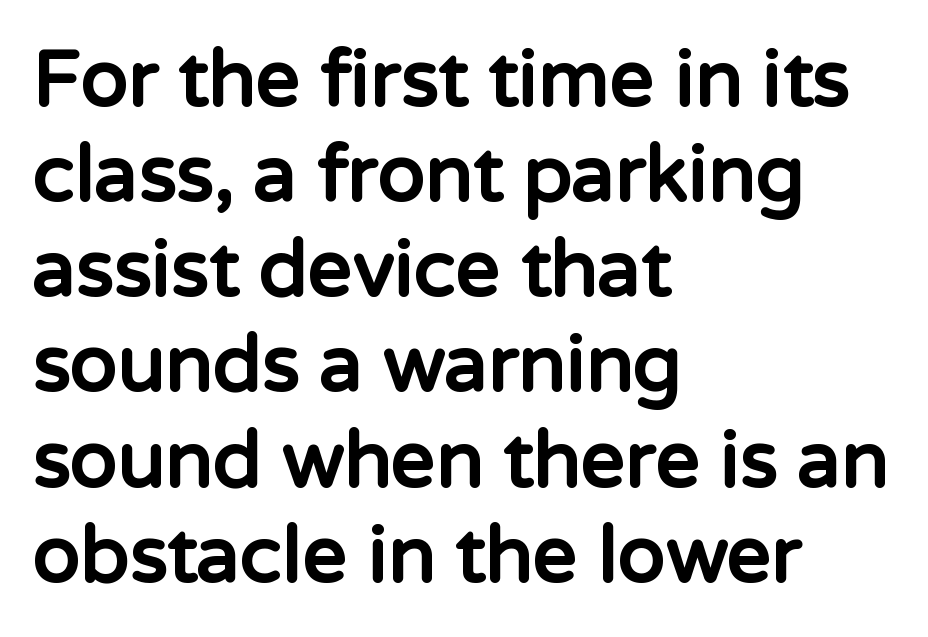
Think of a printed novel: that variable character pitch is what you see here. Visually the block forms a straight wall on the left and a jagged coastline on the right. Nobody touched the tracking dial on this one. Strokes here are thick enough to call this a true bold. No feet cap the strokes, marking this as sans-serif type. Underline: absent.
